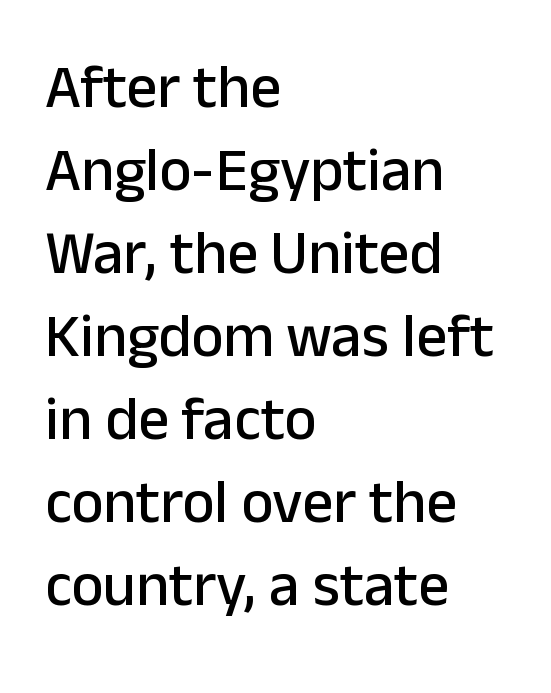
Proportional: the letters do not fall into vertical columns. Ordinary non-slanted type is in use. A classic flush-left, rag-right setting is used for this passage. This sample keeps an unexceptional amount of space between lines. Beneath every word, the page is bare. The designer went with a sans here, leaving each stem footless.
